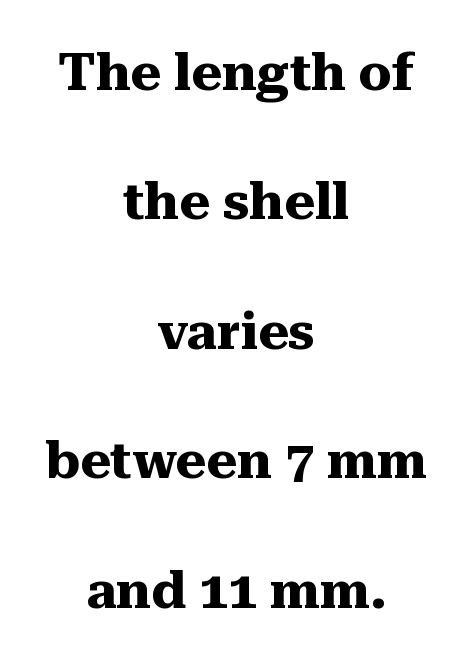
Descenders hang freely into open space. You could call the tracking neutral — neither tight nor loose. I'd describe the lettering as bold — thick and assertive. Does the leading feel generous? Absolutely, it's lavish. The designer went with a serif here, giving each stem small feet.
